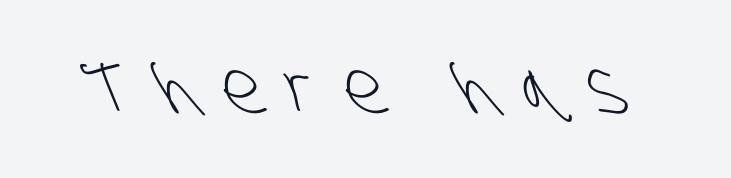
{"serif": "no", "bold": "no", "weight": "light", "width": "condensed", "stroke_contrast": "low", "x_height": "large", "monospaced": "no", "underline": "no", "letter_spacing": "wide", "letter_spacing_em": 0.35, "glyph_px": 73}
